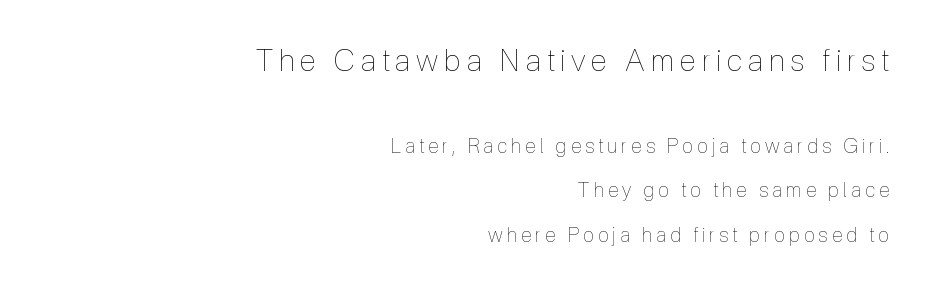
How are the letters spaced? Widely, with obvious added tracking. Honestly, the rows look like they've been pulled way apart. A typesetter would call this proportional, since set widths differ per character. Casual observation: everything's shoved over to the right.
